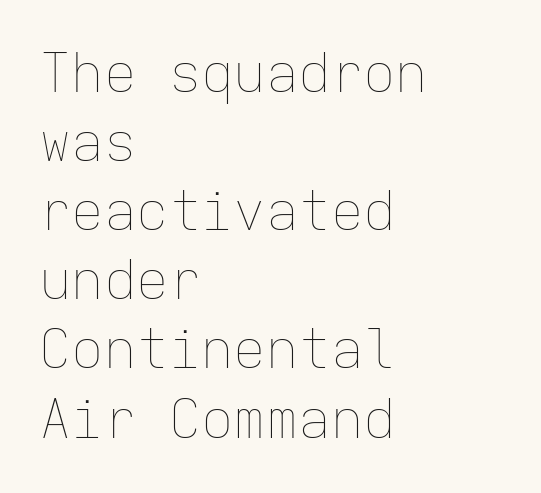
Q: Is the text bold? A: No.
Q: Is the text italic (slanted)? A: No, it is upright.
Q: Is the text underlined? A: No.
Q: How is the paragraph aligned? A: Left-aligned.
Q: Is the spacing between letters normal or unusually wide? A: Normal.
Q: Is the spacing between lines tight, normal or loose? A: Normal.
Q: Width (condensed, normal, or wide)? A: Normal.
Q: Stroke contrast? A: Low.
Q: x-height? A: Medium.
Q: Monospaced? A: Yes.
